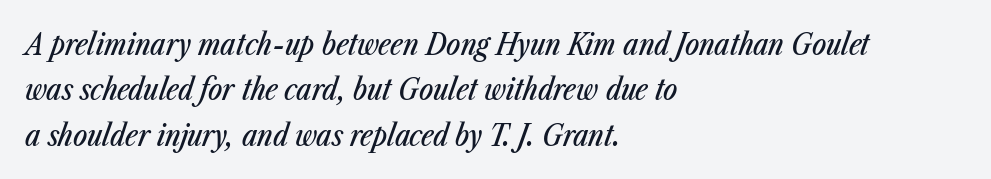
{"italic": "yes", "lean": "right", "slant_degrees": 23, "width": "condensed", "stroke_contrast": "low", "x_height": "medium", "monospaced": "no", "underline": "no", "align": "left", "line_spacing": "normal", "line_spacing_ratio": 1.51, "letter_spacing": "normal", "letter_spacing_em": 0.0, "glyph_px": 30}
